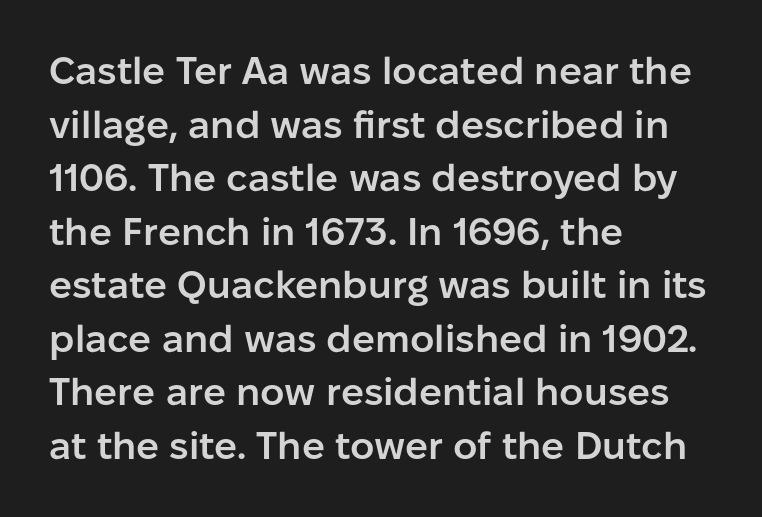
The image shows 38 px semibold sans-serif type, upright; set left-aligned, normal line spacing (1.41x), normal letter spacing, not underlined; low stroke contrast and a medium x-height.
